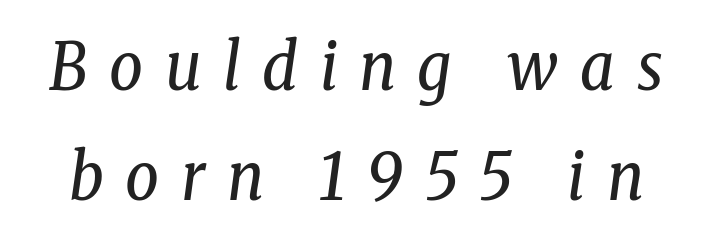
{"serif": "yes", "italic": "yes", "lean": "right", "slant_degrees": 8, "bold": "no", "weight": "regular", "width": "condensed", "stroke_contrast": "low", "x_height": "medium", "monospaced": "no", "underline": "no", "line_spacing": "normal", "line_spacing_ratio": 1.66, "letter_spacing": "wide", "letter_spacing_em": 0.33, "glyph_px": 66}
